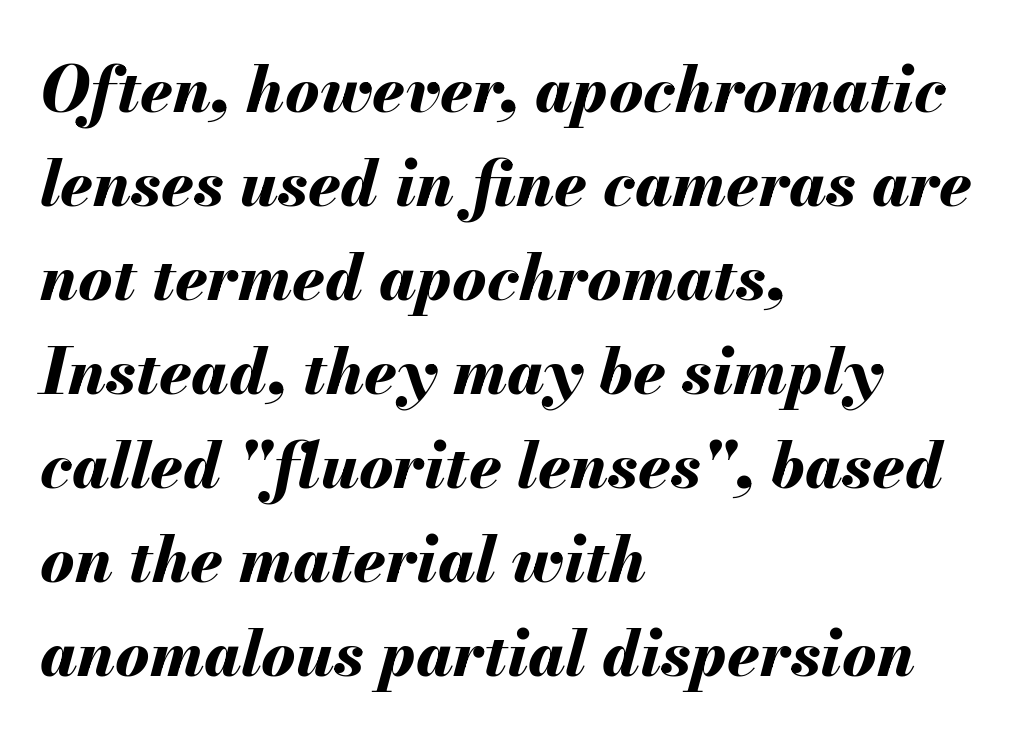
Q: Is the text bold? A: Yes.
Q: Is the text italic (slanted)? A: Yes, it leans right by about 13 degrees.
Q: Is the text underlined? A: No.
Q: How is the paragraph aligned? A: Left-aligned.
Q: Is the spacing between letters normal or unusually wide? A: Normal.
Q: Is the spacing between lines tight, normal or loose? A: Normal.
Q: Width (condensed, normal, or wide)? A: Normal.
Q: Stroke contrast? A: Medium.
Q: x-height? A: Small.
Q: Monospaced? A: No.
